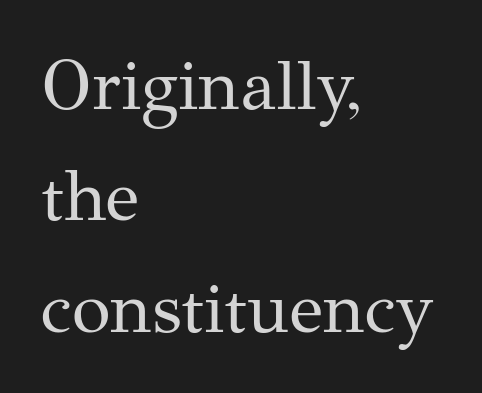
Look at the tracking — it's just the regular setting, nothing added. Character widths vary here, with narrow letters taking less room than wide ones. The paragraph shown leans on its left margin. Students, observe: this is what conventionally led text looks like.
